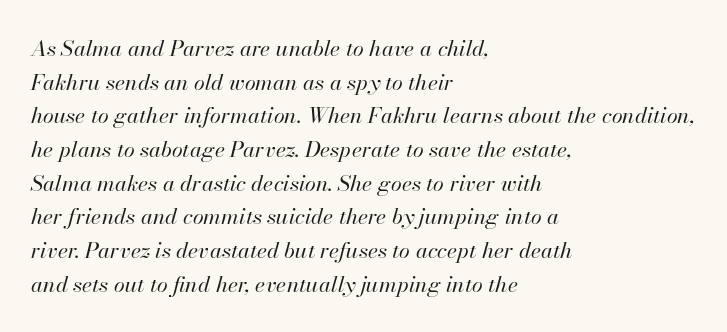
The font's italic variant was chosen for this text. The vertical gap from one line to the next is medium. Layout note: lines flush left. The glyphs are unaccompanied by any horizontal stroke below them. Compared with a typical body face, this is equally light or lighter still. These lines keep a tight, regular rhythm from letter to letter.
